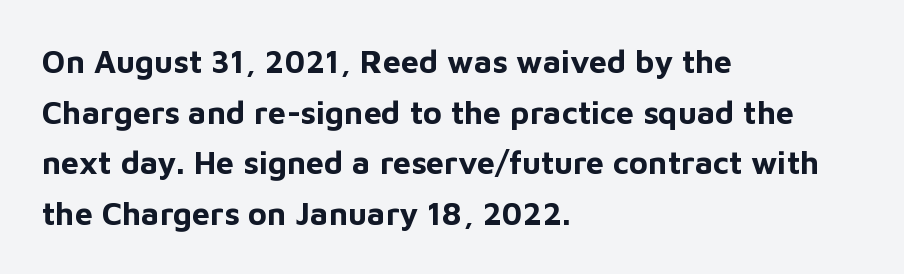
{"serif": "no", "italic": "no", "bold": "yes", "weight": "bold", "width": "normal", "stroke_contrast": "low", "x_height": "medium", "monospaced": "no", "underline": "no", "align": "left", "line_spacing": "normal", "line_spacing_ratio": 1.58, "letter_spacing": "normal", "letter_spacing_em": 0.0, "glyph_px": 32}
